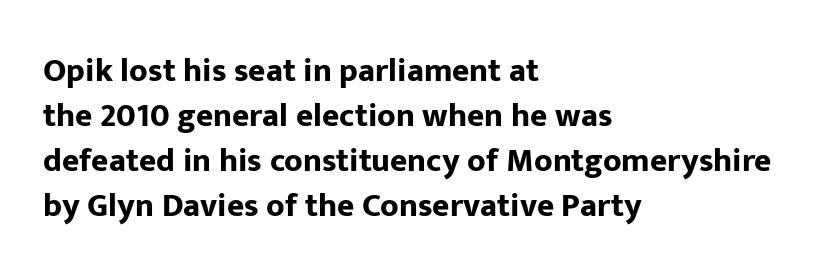
The image shows 33 px bold sans-serif type, upright; set left-aligned, normal line spacing (1.36x), normal letter spacing, not underlined; low stroke contrast and a medium x-height.
